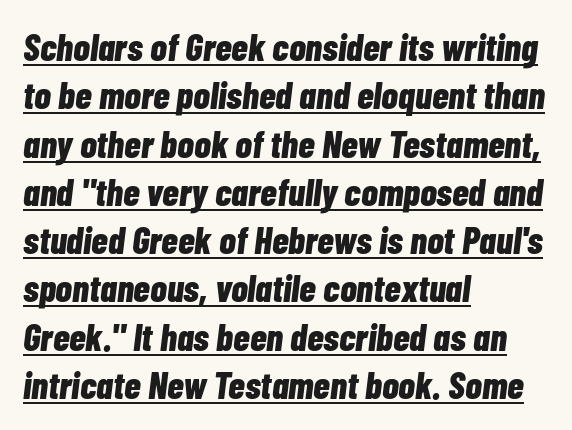
Each word holds together tightly as a unit, with standard inter-letter gaps. Looking at the ascenders, they clearly lean. Underline: present. Notice how descenders clear the ascenders below comfortably — that's standard leading.
